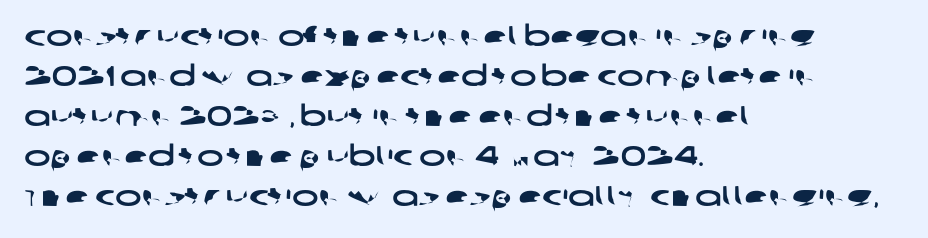
Q: Is the typeface a serif or a sans-serif typeface? A: Sans-serif.
Q: Is the text underlined? A: No.
Q: How is the paragraph aligned? A: Left-aligned.
Q: Is the spacing between letters normal or unusually wide? A: Normal.
Q: Is the spacing between lines tight, normal or loose? A: Normal.
Q: Width (condensed, normal, or wide)? A: Wide.
Q: Stroke contrast? A: Low.
Q: x-height? A: Large.
Q: Monospaced? A: No.
